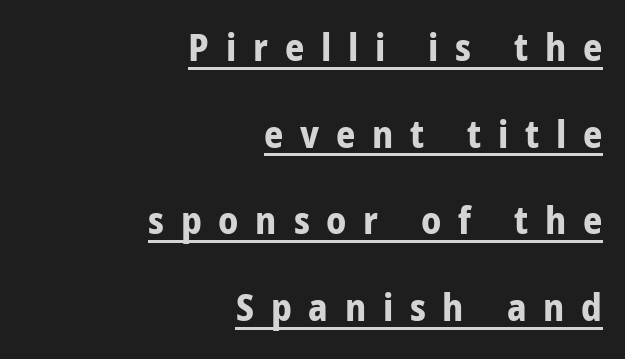
The image shows 38 px bold, condensed sans-serif type, upright; set right-aligned, loose line spacing (2.28x), unusually wide letter spacing (+0.44 em), underlined; low stroke contrast and a large x-height.
